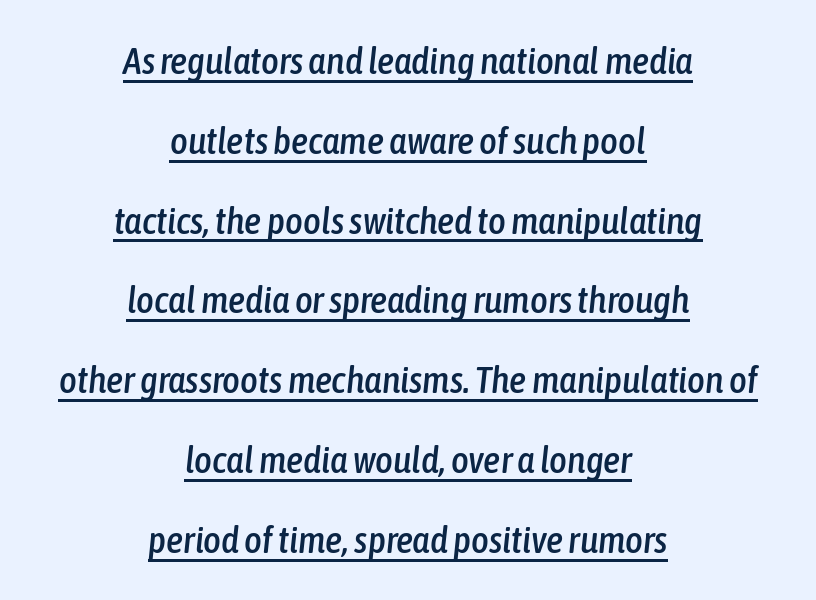
The image shows 38 px condensed type, italic (leaning right); set centered, loose line spacing (2.1x), normal letter spacing, underlined; low stroke contrast and a medium x-height.
